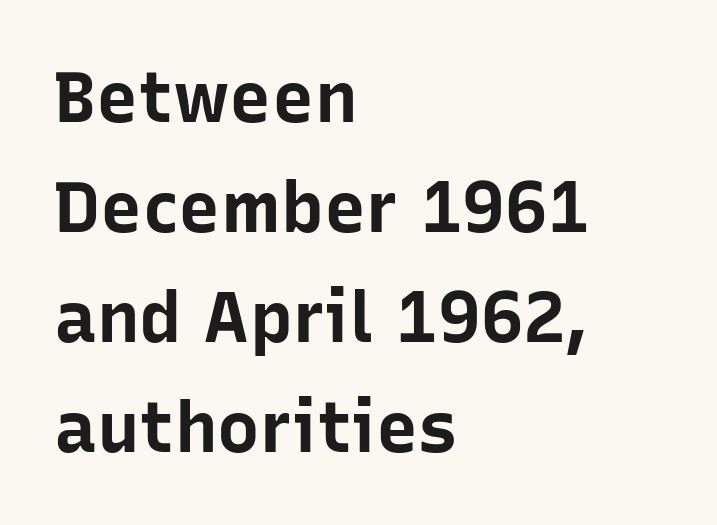
Q: Is the text bold? A: Yes.
Q: Is the text italic (slanted)? A: No, it is upright.
Q: Is the typeface a serif or a sans-serif typeface? A: Sans-serif.
Q: Is the text underlined? A: No.
Q: How is the paragraph aligned? A: Left-aligned.
Q: Is the spacing between letters normal or unusually wide? A: Normal.
Q: Is the spacing between lines tight, normal or loose? A: Normal.
Q: Width (condensed, normal, or wide)? A: Normal.
Q: Stroke contrast? A: Low.
Q: x-height? A: Medium.
Q: Monospaced? A: No.
